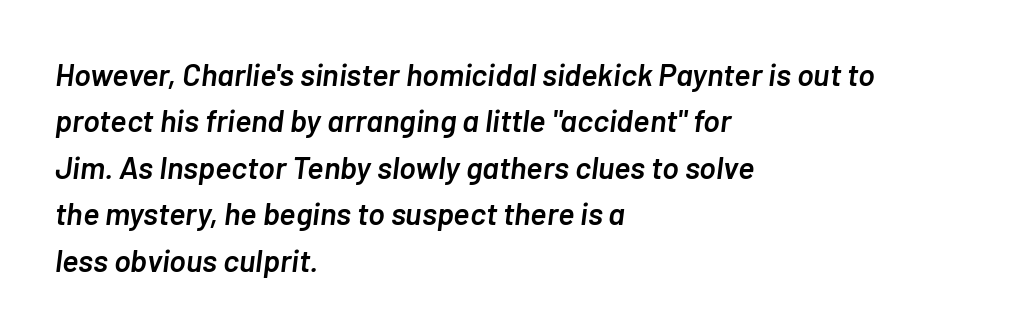
{"italic": "yes", "lean": "right", "slant_degrees": 7, "bold": "semi", "weight": "semibold", "width": "normal", "stroke_contrast": "low", "x_height": "medium", "monospaced": "no", "underline": "no", "align": "left", "line_spacing": "normal", "line_spacing_ratio": 1.5, "letter_spacing": "normal", "letter_spacing_em": 0.0, "glyph_px": 31}
